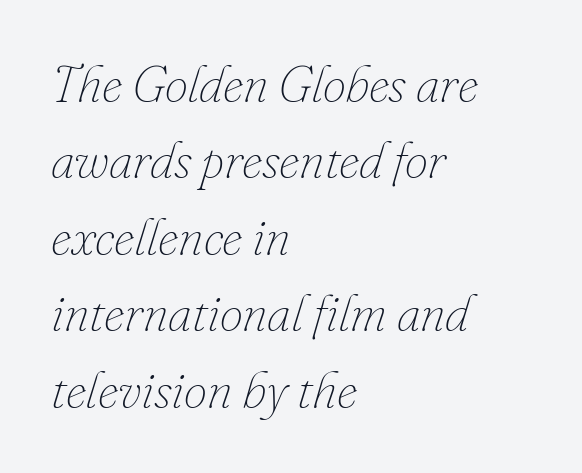
The image shows 52 px thin type, italic (leaning right); set left-aligned, normal line spacing (1.47x), normal letter spacing, not underlined; low stroke contrast and a small x-height.
